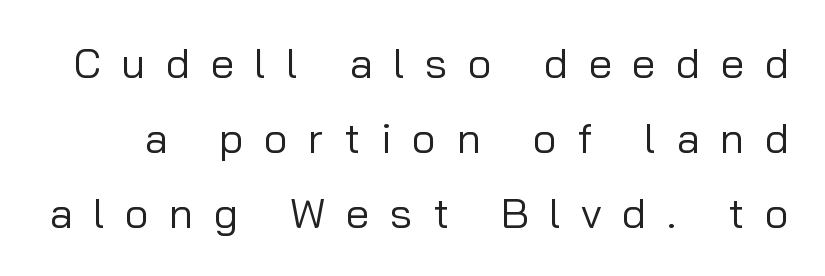
{"serif": "no", "italic": "no", "bold": "no", "weight": "regular", "width": "normal", "stroke_contrast": "low", "x_height": "medium", "monospaced": "no", "underline": "no", "line_spacing_ratio": 1.79, "letter_spacing": "wide", "letter_spacing_em": 0.49, "glyph_px": 42}
